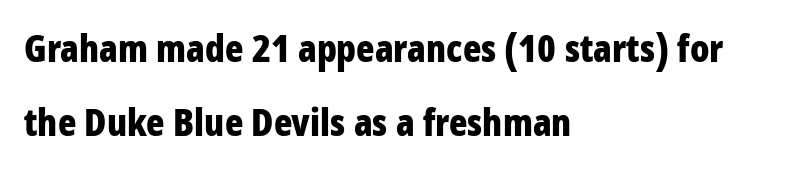
{"serif": "no", "italic": "no", "bold": "yes", "weight": "bold", "width": "condensed", "stroke_contrast": "low", "x_height": "large", "monospaced": "no", "underline": "no", "align": "left", "line_spacing": "loose", "line_spacing_ratio": 1.94, "letter_spacing": "normal", "letter_spacing_em": 0.0, "glyph_px": 38}
